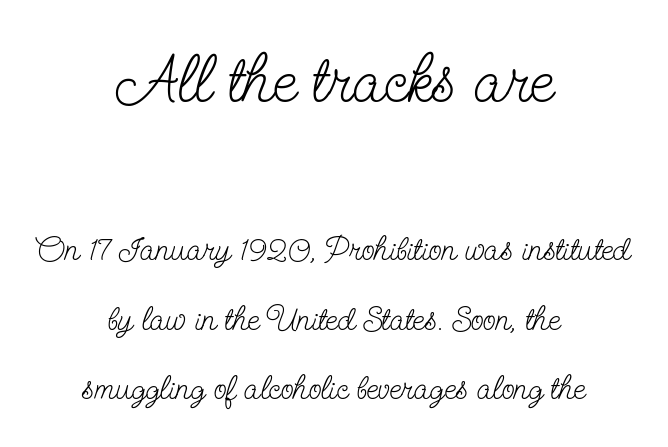
The image shows 67 px light, condensed serif type; set centered, loose line spacing (2.05x), normal letter spacing, not underlined; the first (top) block is 1.97x larger; low stroke contrast and a small x-height.
